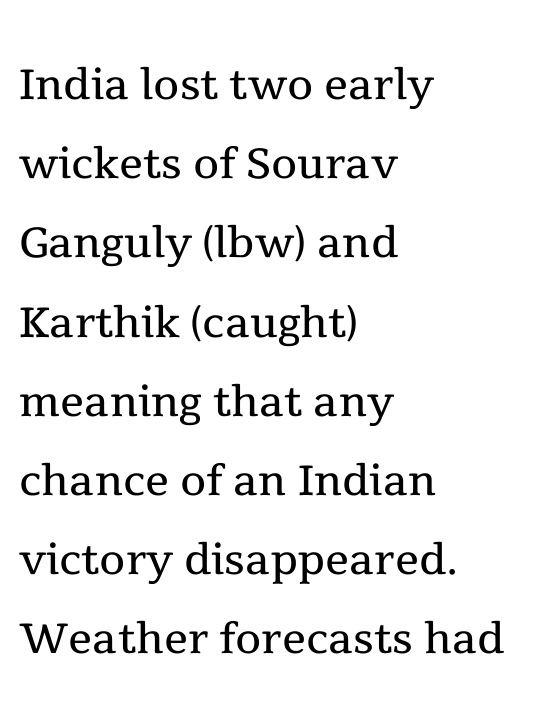
Q: Is the text bold? A: No.
Q: Is the text italic (slanted)? A: No, it is upright.
Q: Is the typeface a serif or a sans-serif typeface? A: Serif.
Q: Is the text underlined? A: No.
Q: How is the paragraph aligned? A: Left-aligned.
Q: Is the spacing between letters normal or unusually wide? A: Normal.
Q: Is the spacing between lines tight, normal or loose? A: Normal.
Q: Width (condensed, normal, or wide)? A: Normal.
Q: x-height? A: Medium.
Q: Monospaced? A: No.
